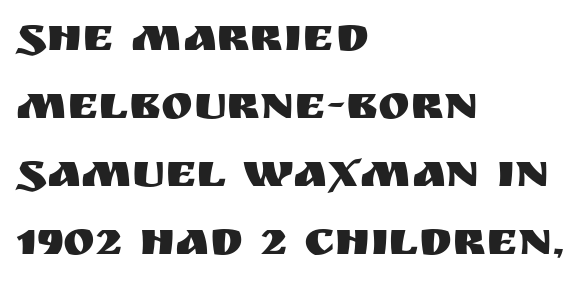
Q: Is the text italic (slanted)? A: No, it is upright.
Q: Is the typeface a serif or a sans-serif typeface? A: Sans-serif.
Q: Is the text underlined? A: No.
Q: How is the paragraph aligned? A: Left-aligned.
Q: Is the spacing between letters normal or unusually wide? A: Normal.
Q: Is the spacing between lines tight, normal or loose? A: Normal.
Q: Width (condensed, normal, or wide)? A: Normal.
Q: Stroke contrast? A: Medium.
Q: x-height? A: Large.
Q: Monospaced? A: No.
